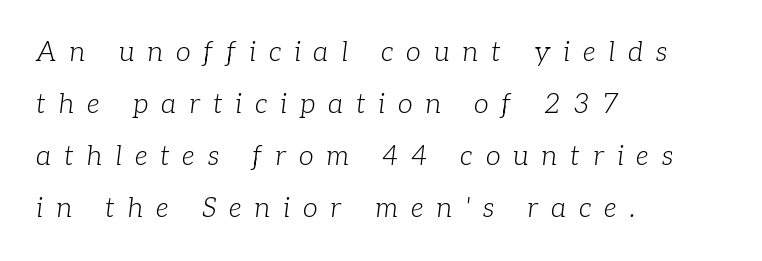
Type without underlining. What stands out about the letter spacing? Its width — letters are far apart. Teacher's note: observe the even left margin — that is flush-left alignment. If you measured baseline to baseline, you'd find a long distance.
